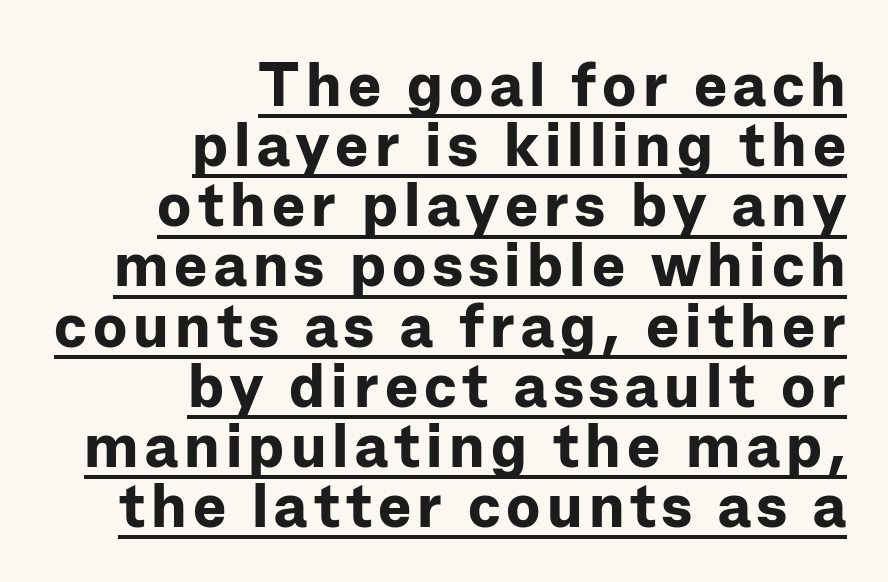
{"serif": "no", "italic": "no", "bold": "yes", "weight": "bold", "width": "normal", "stroke_contrast": "low", "x_height": "medium", "monospaced": "no", "underline": "yes", "align": "right", "line_spacing": "tight", "line_spacing_ratio": 0.97, "glyph_px": 62}
